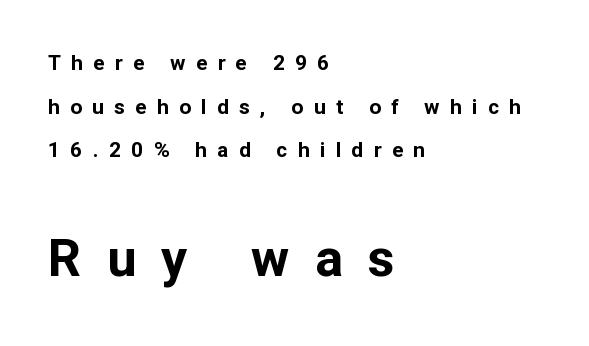
The rendering uses natural spacing where letterforms have individual widths. This rendering widens character spacing well past its baseline value. Descenders are the only things crossing below the line. Students, this is bold: see how much ink each stroke carries. This rendering employs a face without finishing strokes, i.e., a sans-serif.
